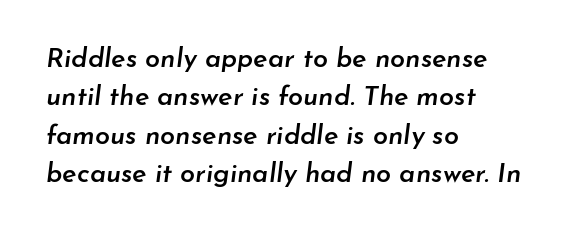
{"italic": "yes", "lean": "right", "slant_degrees": 7, "bold": "semi", "underline": "no", "align": "left", "line_spacing": "normal", "line_spacing_ratio": 1.42, "letter_spacing": "normal", "letter_spacing_em": 0.0, "glyph_px": 27}
